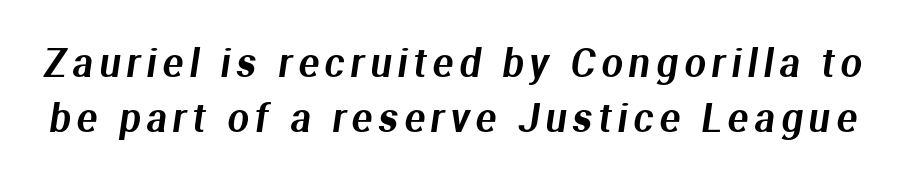
{"serif": "no", "width": "normal", "stroke_contrast": "medium", "x_height": "medium", "monospaced": "no", "underline": "no", "line_spacing": "normal", "line_spacing_ratio": 1.46, "glyph_px": 38}
